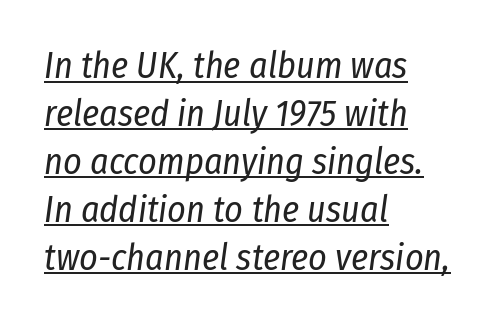
{"italic": "yes", "lean": "right", "slant_degrees": 8, "bold": "no", "weight": "regular", "width": "condensed", "stroke_contrast": "low", "x_height": "medium", "monospaced": "no", "underline": "yes", "align": "left", "line_spacing": "normal", "line_spacing_ratio": 1.33, "letter_spacing": "normal", "letter_spacing_em": 0.0, "glyph_px": 36}
